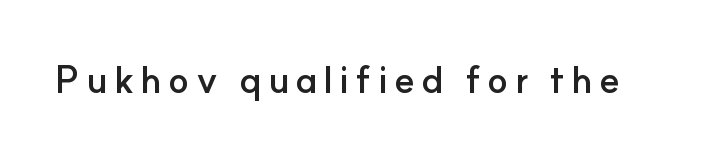
The image shows 38 px semibold sans-serif type, upright; set not underlined; low stroke contrast and a small x-height.
